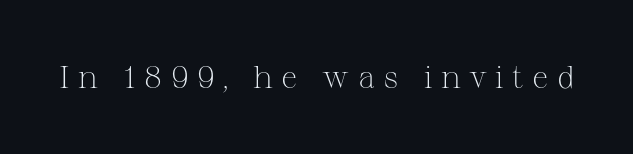
Unlike italic type, these characters show no tilt at all. The face used here is seriffed, in the tradition of book romans. Inter-character spacing is expanded well beyond the font's built-in metrics. Do the characters align in a grid? No, the font is proportional. The passage shown is not bold in any degree. Unmarked baselines from the first word to the last.
